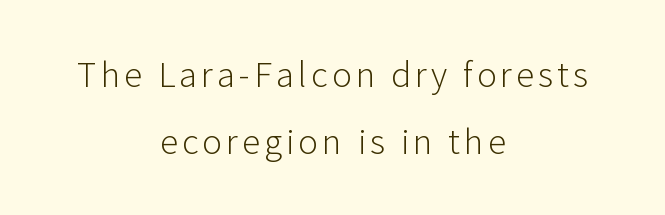
{"serif": "no", "italic": "no", "bold": "no", "weight": "light", "width": "normal", "stroke_contrast": "low", "x_height": "medium", "monospaced": "no", "underline": "no", "align": "center", "line_spacing_ratio": 1.8, "glyph_px": 37}
